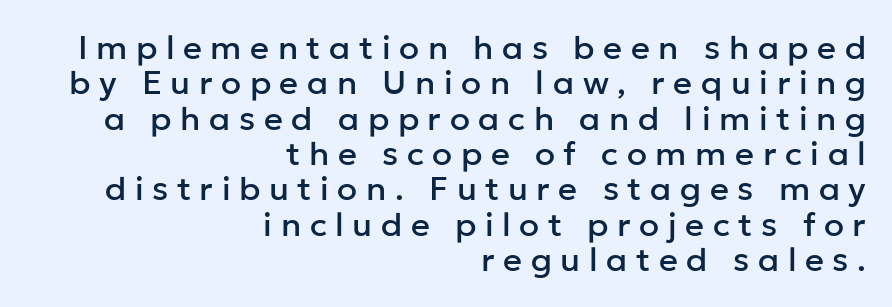
Whoever set this chose condensed vertical rhythm over breathing room. To sum up the face: it is a sans, with no serifs. Anything drawn beneath the words? Only blank space. Upright lettering throughout.
